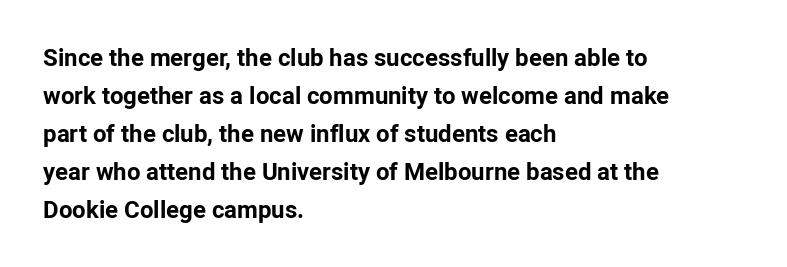
The space between consecutive lines is moderate. Alignment: flush left. The passage shown is not underscored anywhere. The type is set solid horizontally, with unmodified tracking. The characters look thick and weighty, a clear bold. Unlike italic type, these characters show no tilt at all.
